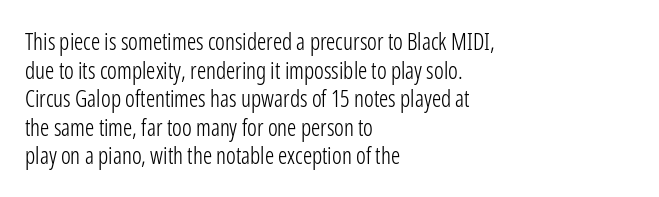
The image shows 23 px text type, upright; set left-aligned, line spacing 1.24x, normal letter spacing, not underlined.
